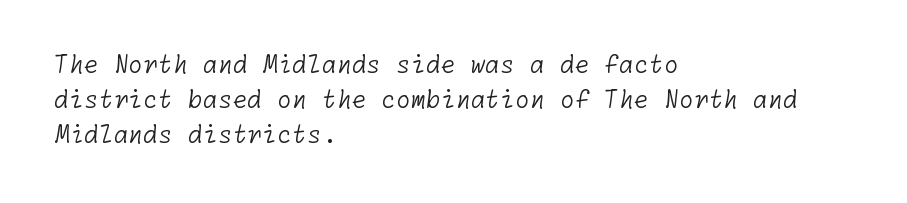
The rendering uses a moderate line-height, typical for paragraphs. These lines stack with their left ends in a neat column. Letter spacing: default. The cut favours lightness, reaching ordinary text weight at its darkest. Letters rest on an invisible, unmarked baseline.
